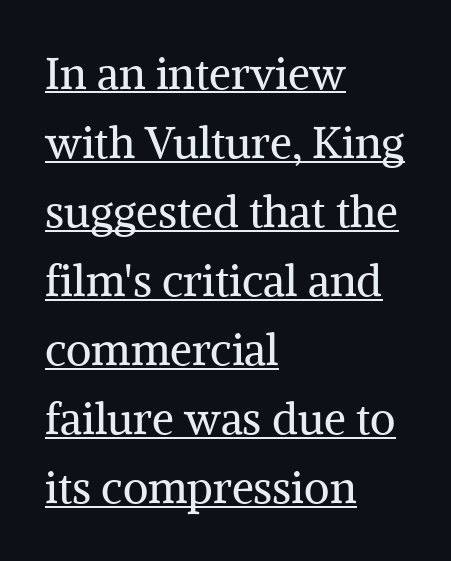
The image shows 44 px regular-weight serif type, upright; set left-aligned, normal line spacing (1.57x), normal letter spacing, underlined; medium stroke contrast and a medium x-height.
